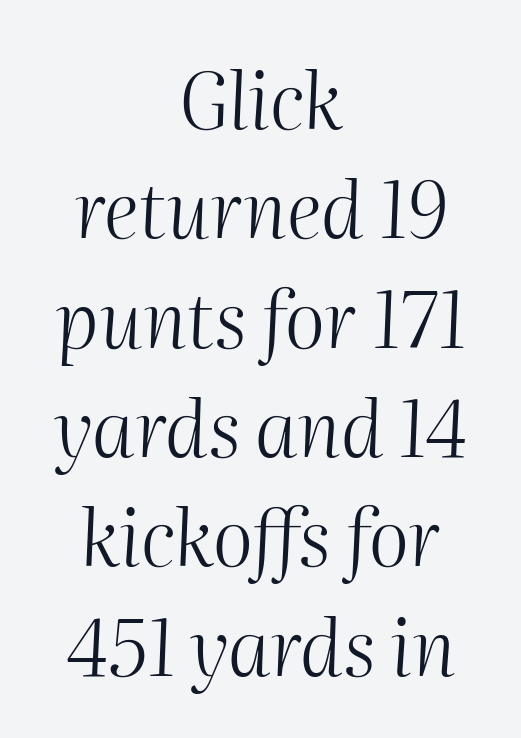
The image shows 77 px light type, italic (leaning right); set centered, normal line spacing (1.42x), normal letter spacing, not underlined; medium stroke contrast and a medium x-height.
